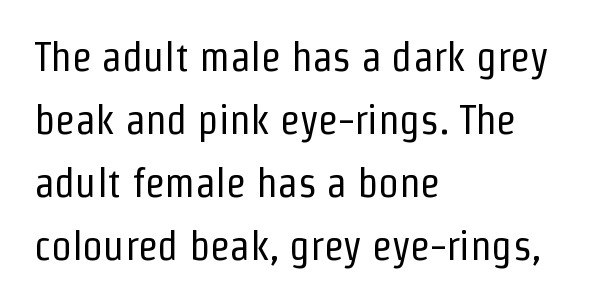
Q: Is the text bold? A: No.
Q: Is the text italic (slanted)? A: No, it is upright.
Q: Is the typeface a serif or a sans-serif typeface? A: Sans-serif.
Q: Is the text underlined? A: No.
Q: How is the paragraph aligned? A: Left-aligned.
Q: Is the spacing between letters normal or unusually wide? A: Normal.
Q: Is the spacing between lines tight, normal or loose? A: Normal.
Q: Width (condensed, normal, or wide)? A: Condensed.
Q: Stroke contrast? A: Low.
Q: x-height? A: Medium.
Q: Monospaced? A: No.
